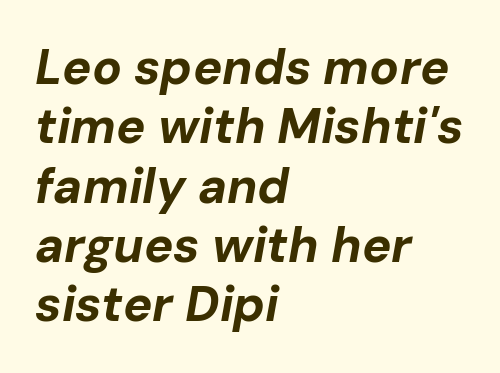
Do the characters align in a grid? No, the font is proportional. Heft: maximum for text — a bold. Does extra space separate the letters? No, they use regular spacing. This is oblique type, the kind used for emphasis or titles.
